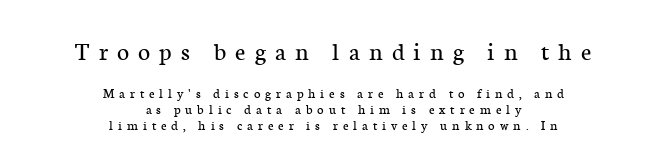
The image shows 26 px text type, upright; set centered, line spacing 1.16x, unusually wide letter spacing (+0.35 em), not underlined; the first (top) block is 1.86x larger.
